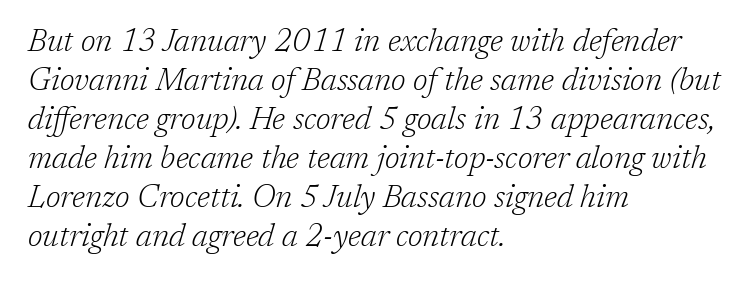
The image shows 31 px light serif type, italic (leaning right); set left-aligned, normal line spacing (1.26x), normal letter spacing, not underlined; low stroke contrast and a medium x-height.
